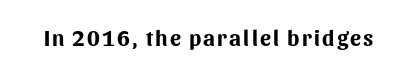
Weight check: bold — yes, fully. Rule under the text: the space is simply empty. Quick note: not italic, upright.
